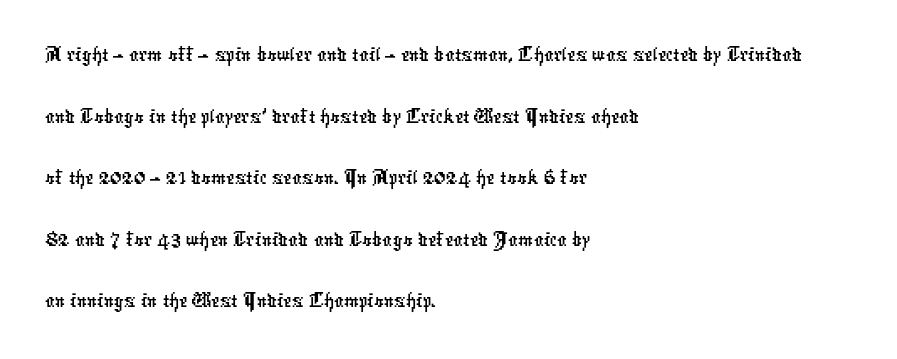
The image shows 47 px condensed sans-serif type; set left-aligned, normal line spacing (1.31x), normal letter spacing, not underlined; low stroke contrast and a medium x-height.
